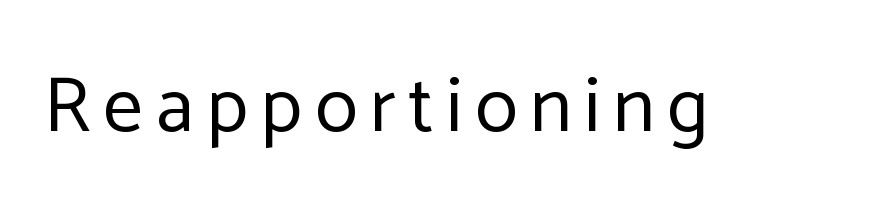
The image shows 79 px regular-weight sans-serif type, upright; set not underlined; low stroke contrast and a medium x-height.
